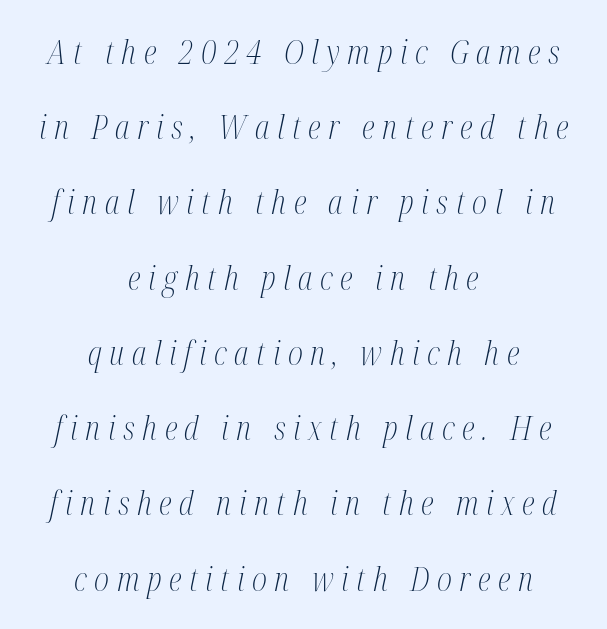
The image shows 33 px light, condensed serif type, italic (leaning right); set centered, loose line spacing (2.28x), unusually wide letter spacing (+0.23 em), not underlined; medium stroke contrast and a medium x-height.
